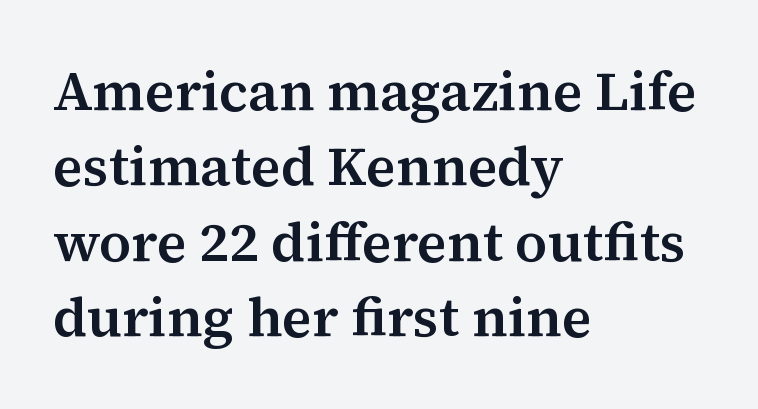
Beneath every word, the page is bare. Notice how the passage keeps a crisp vertical edge on the left only. Letter spacing: default. I'd call this a serif setting — the letters wear small feet. Style check: upright. A typesetter would call this proportional, since set widths differ per character.
